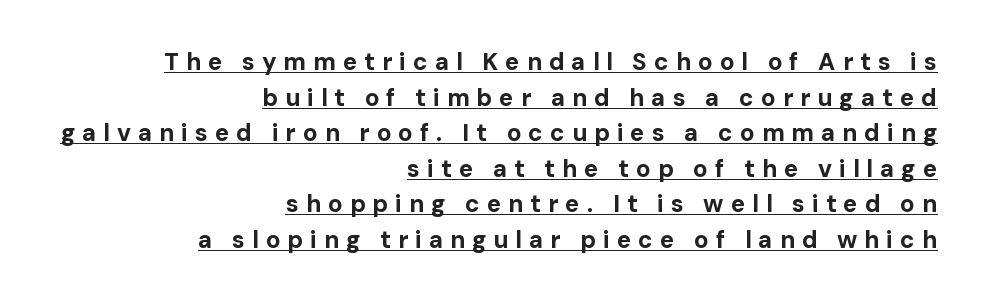
The image shows 24 px bold type, upright; set right-aligned, normal line spacing (1.48x), unusually wide letter spacing (+0.29 em), underlined.
